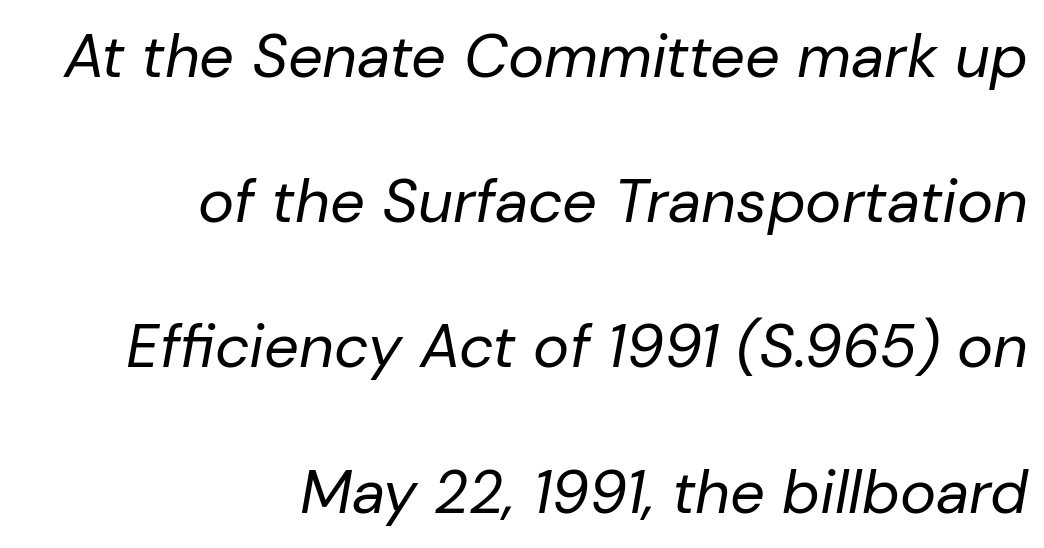
{"italic": "yes", "lean": "right", "slant_degrees": 10, "bold": "no", "weight": "regular", "width": "normal", "stroke_contrast": "low", "x_height": "medium", "monospaced": "no", "underline": "no", "align": "right", "line_spacing": "loose", "line_spacing_ratio": 2.38, "letter_spacing": "normal", "letter_spacing_em": 0.0, "glyph_px": 61}
